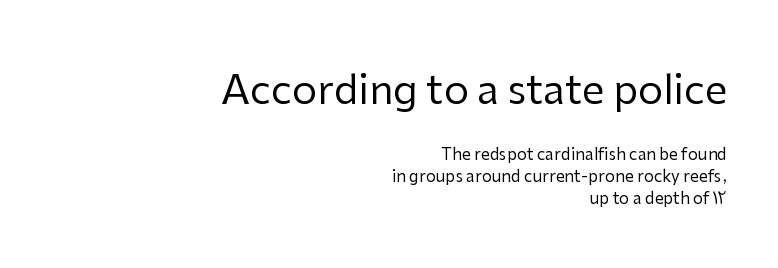
Q: Is the text bold? A: No.
Q: Is the text italic (slanted)? A: No, it is upright.
Q: Is the typeface a serif or a sans-serif typeface? A: Sans-serif.
Q: Is the text underlined? A: No.
Q: How is the paragraph aligned? A: Right-aligned.
Q: Is the spacing between letters normal or unusually wide? A: Normal.
Q: Is the spacing between lines tight, normal or loose? A: Normal.
Q: Which block of text is set in a larger size, the first (top) or the second (bottom)? A: The first (top) one.
Q: Width (condensed, normal, or wide)? A: Normal.
Q: Stroke contrast? A: Low.
Q: x-height? A: Medium.
Q: Monospaced? A: No.
